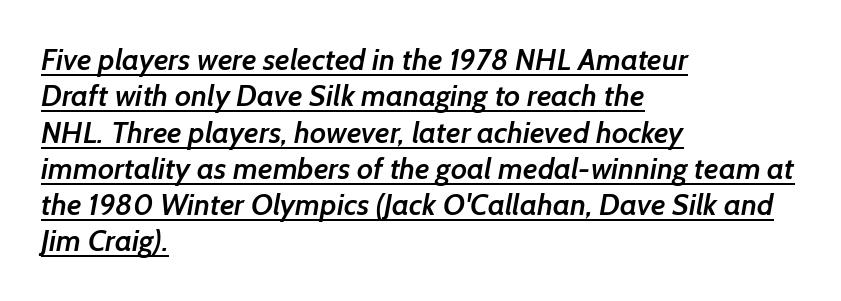
{"serif": "no", "bold": "semi", "weight": "semibold", "width": "normal", "stroke_contrast": "low", "x_height": "medium", "monospaced": "no", "underline": "yes", "align": "left", "line_spacing_ratio": 1.21, "letter_spacing": "normal", "letter_spacing_em": 0.0, "glyph_px": 30}
